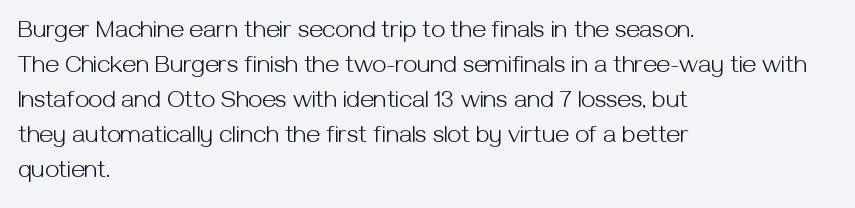
{"italic": "no", "bold": "no", "underline": "no", "align": "left", "line_spacing": "normal", "line_spacing_ratio": 1.4, "letter_spacing": "normal", "letter_spacing_em": 0.0, "glyph_px": 25}
